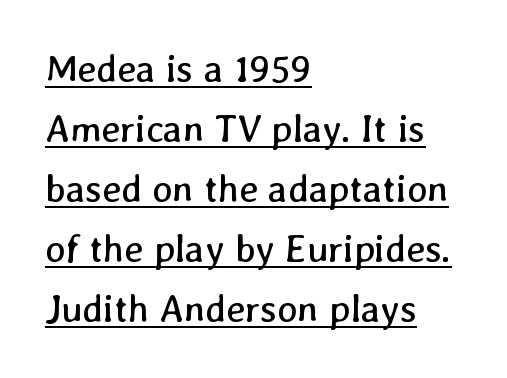
Q: Is the text bold? A: No.
Q: Is the text underlined? A: Yes.
Q: How is the paragraph aligned? A: Left-aligned.
Q: Is the spacing between letters normal or unusually wide? A: Normal.
Q: Is the spacing between lines tight, normal or loose? A: Normal.
Q: Width (condensed, normal, or wide)? A: Normal.
Q: Stroke contrast? A: Low.
Q: x-height? A: Medium.
Q: Monospaced? A: No.
